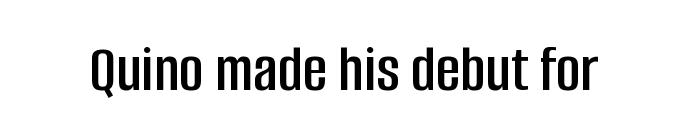
Q: Is the text italic (slanted)? A: No, it is upright.
Q: Is the typeface a serif or a sans-serif typeface? A: Sans-serif.
Q: Is the text underlined? A: No.
Q: Is the spacing between letters normal or unusually wide? A: Normal.
Q: Width (condensed, normal, or wide)? A: Condensed.
Q: Stroke contrast? A: Low.
Q: x-height? A: Large.
Q: Monospaced? A: No.
